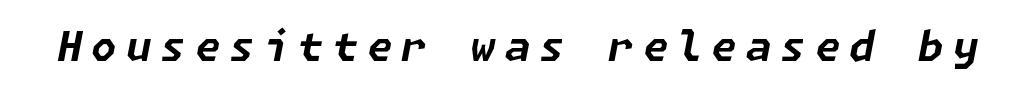
Lines of text with bare space underneath. Typesetter's note: full bold, strokes at maximum text heaviness. What stands out about the letter spacing? Its width — letters are far apart. If you drew a line through each stem, it would be angled.
